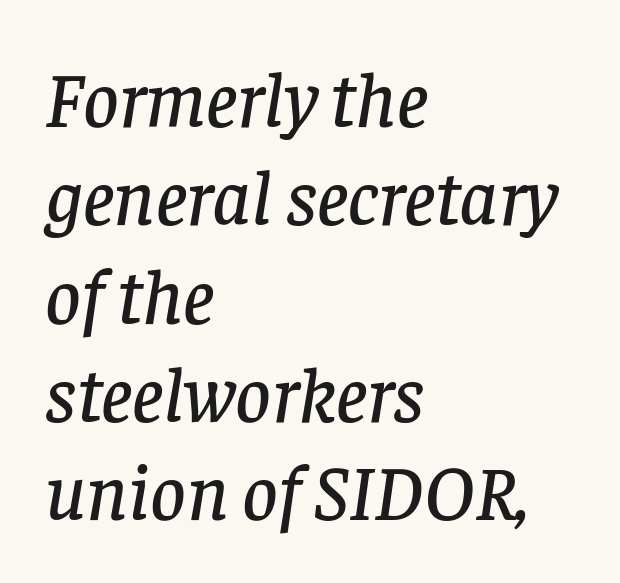
Q: Is the text italic (slanted)? A: Yes, it leans right by about 8 degrees.
Q: Is the typeface a serif or a sans-serif typeface? A: Serif.
Q: Is the text underlined? A: No.
Q: How is the paragraph aligned? A: Left-aligned.
Q: Is the spacing between letters normal or unusually wide? A: Normal.
Q: Is the spacing between lines tight, normal or loose? A: Normal.
Q: Width (condensed, normal, or wide)? A: Normal.
Q: Stroke contrast? A: Low.
Q: x-height? A: Large.
Q: Monospaced? A: No.
